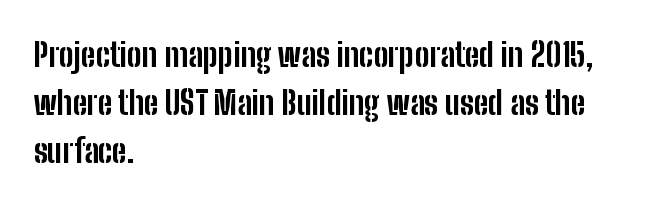
Q: Is the text bold? A: Yes.
Q: Is the text italic (slanted)? A: No, it is upright.
Q: Is the typeface a serif or a sans-serif typeface? A: Sans-serif.
Q: Is the text underlined? A: No.
Q: How is the paragraph aligned? A: Left-aligned.
Q: Is the spacing between letters normal or unusually wide? A: Normal.
Q: Is the spacing between lines tight, normal or loose? A: Normal.
Q: Width (condensed, normal, or wide)? A: Condensed.
Q: Stroke contrast? A: Low.
Q: x-height? A: Medium.
Q: Monospaced? A: No.
